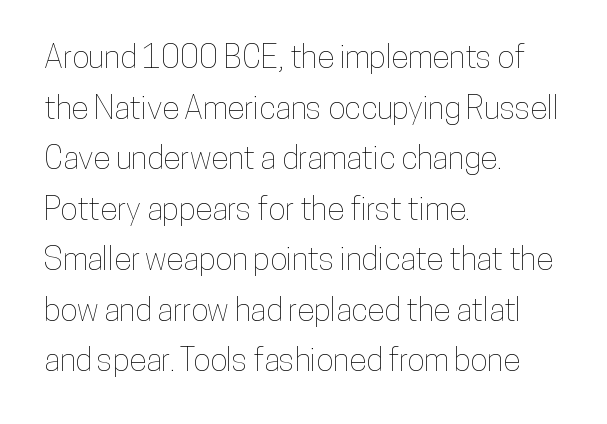
{"italic": "no", "width": "condensed", "stroke_contrast": "low", "x_height": "medium", "monospaced": "no", "underline": "no", "align": "left", "line_spacing": "normal", "line_spacing_ratio": 1.58, "letter_spacing": "normal", "letter_spacing_em": 0.0, "glyph_px": 32}
